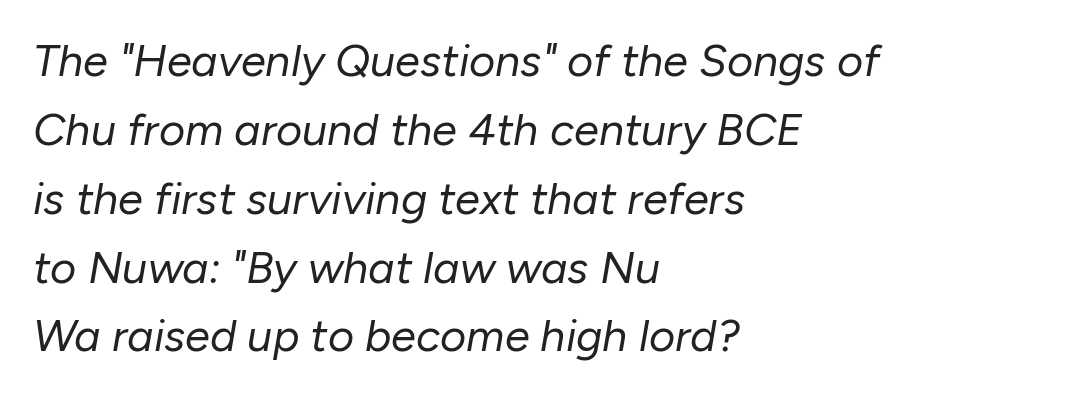
The weight tops out at a normal text grade. What stands out about the letter spacing? Nothing — it is the standard amount. Every character sits at an angle, as italics do. Letters rest on an invisible, unmarked baseline.
